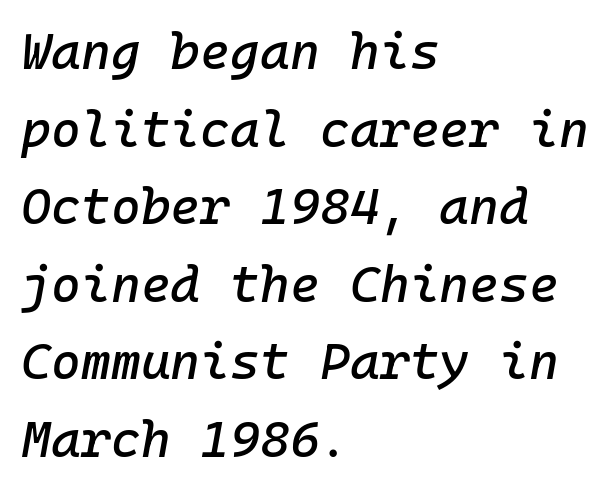
You can tell it's italic because the verticals aren't actually vertical. One-word summary of the alignment: left. Standard letterfit; no display-style spreading of the glyphs. The designer left line spacing at the default.
